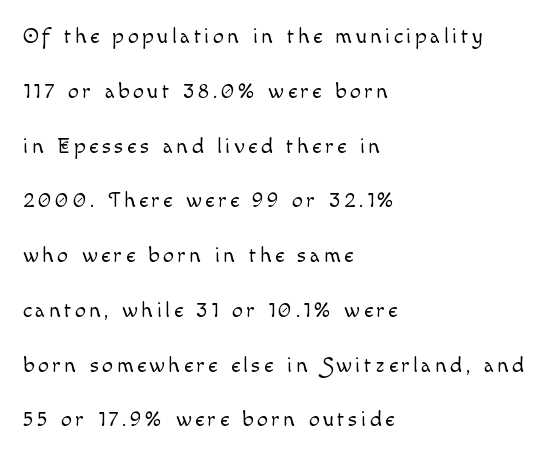
This is roman type, the default non-slanted kind. Compared with typical paragraphs, the rows here are farther apart. Unbolded letterforms with no extra heft. Beneath every word, the page is bare. Does the copy run flush right? No — it runs flush left.
